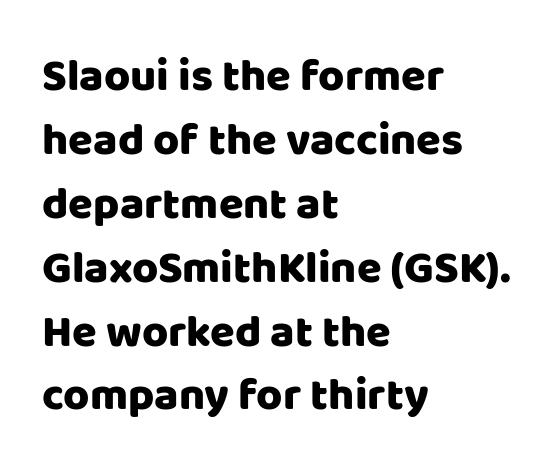
{"serif": "no", "italic": "no", "width": "normal", "stroke_contrast": "low", "x_height": "large", "monospaced": "no", "underline": "no", "align": "left", "line_spacing": "normal", "line_spacing_ratio": 1.42, "letter_spacing": "normal", "letter_spacing_em": 0.0, "glyph_px": 45}
